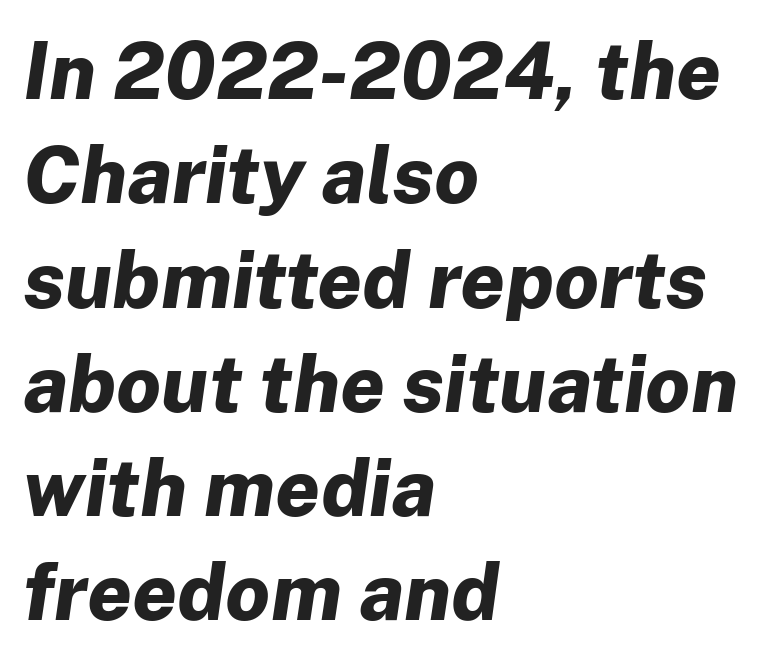
{"italic": "yes", "lean": "right", "slant_degrees": 8, "bold": "yes", "weight": "bold", "width": "normal", "stroke_contrast": "low", "x_height": "medium", "monospaced": "no", "underline": "no", "align": "left", "line_spacing": "normal", "line_spacing_ratio": 1.32, "letter_spacing": "normal", "letter_spacing_em": 0.0, "glyph_px": 79}
